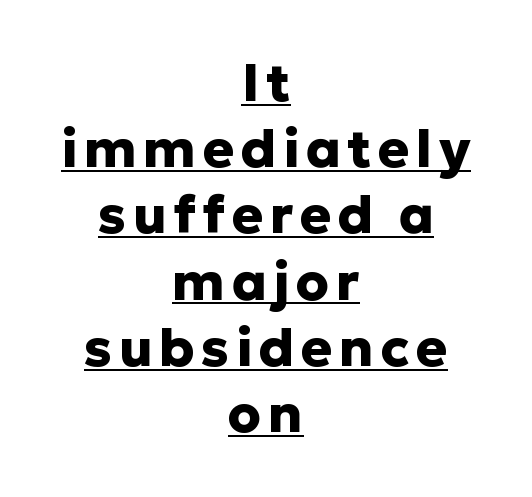
Q: Is the text bold? A: Yes.
Q: Is the text italic (slanted)? A: No, it is upright.
Q: Is the typeface a serif or a sans-serif typeface? A: Sans-serif.
Q: Is the text underlined? A: Yes.
Q: How is the paragraph aligned? A: Centered.
Q: Is the spacing between lines tight, normal or loose? A: Normal.
Q: Width (condensed, normal, or wide)? A: Normal.
Q: Stroke contrast? A: Low.
Q: x-height? A: Medium.
Q: Monospaced? A: No.
